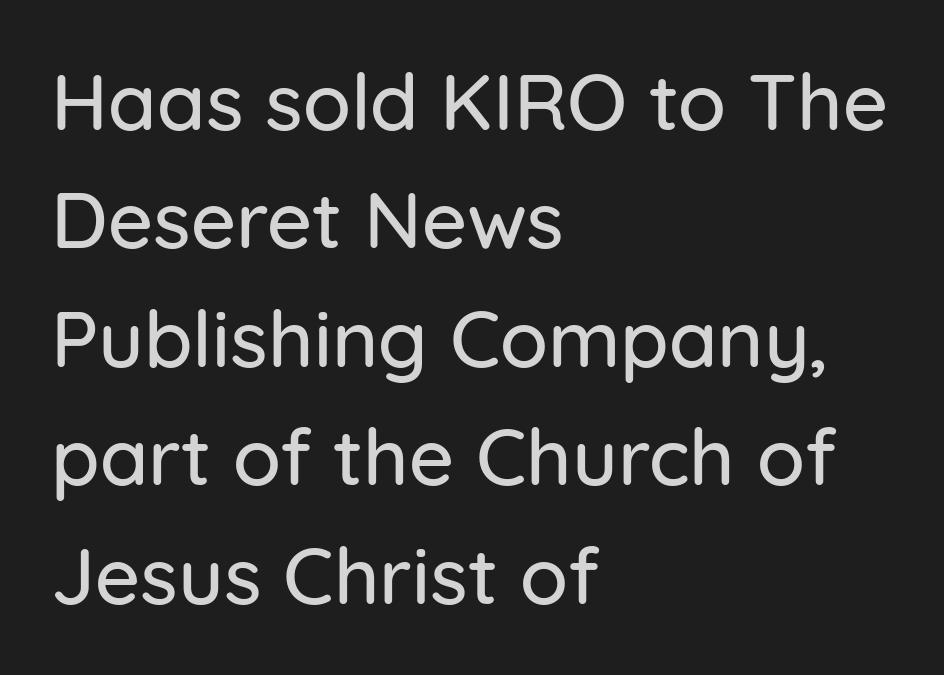
Q: Is the text italic (slanted)? A: No, it is upright.
Q: Is the typeface a serif or a sans-serif typeface? A: Sans-serif.
Q: Is the text underlined? A: No.
Q: How is the paragraph aligned? A: Left-aligned.
Q: Is the spacing between letters normal or unusually wide? A: Normal.
Q: Is the spacing between lines tight, normal or loose? A: Normal.
Q: Width (condensed, normal, or wide)? A: Normal.
Q: Stroke contrast? A: Low.
Q: x-height? A: Medium.
Q: Monospaced? A: No.
